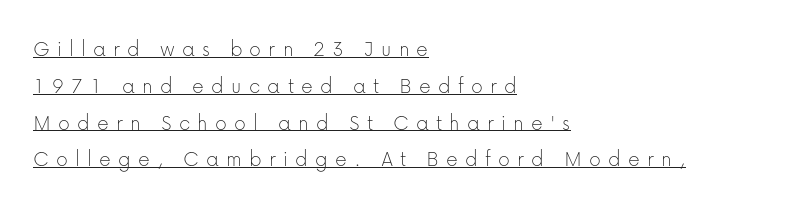
Horizontally, the lines are justified to the leading edge only. Rows of type keep a routine distance in the vertical direction. You could only call the tracking loose — the letters float apart. These characters rest on top of a visible drawn line. The font is comparable to plain body text, perhaps lighter. Italic? Not at all — the glyphs are vertical.
